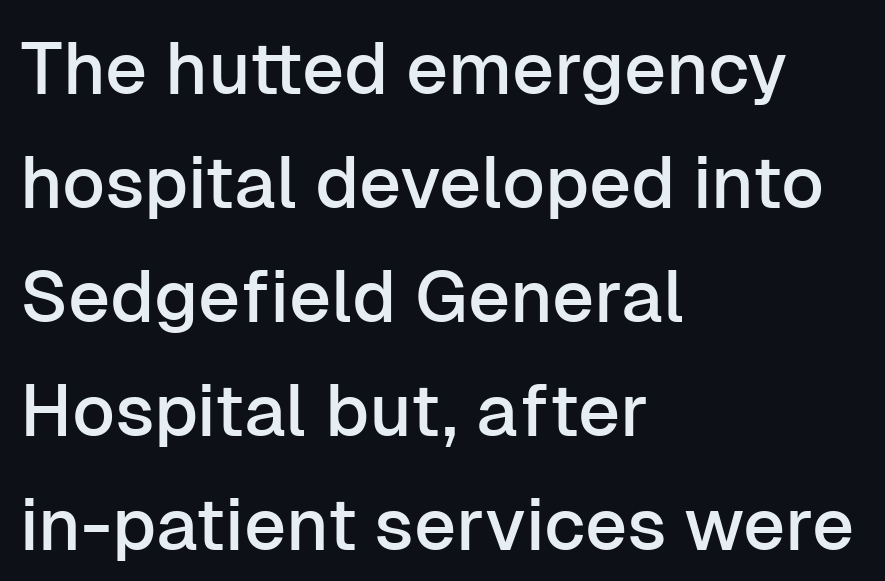
{"serif": "no", "italic": "no", "width": "normal", "stroke_contrast": "low", "x_height": "medium", "monospaced": "no", "underline": "no", "align": "left", "line_spacing": "normal", "line_spacing_ratio": 1.56, "letter_spacing": "normal", "letter_spacing_em": 0.0, "glyph_px": 73}
